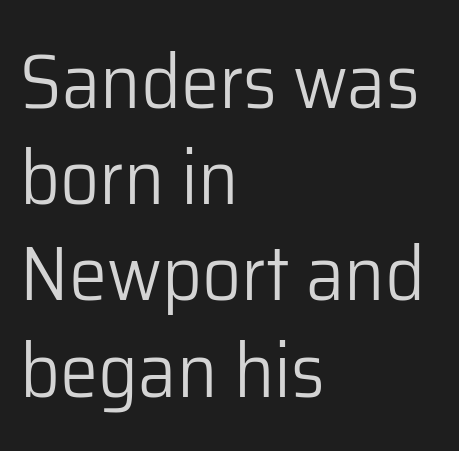
{"serif": "no", "italic": "no", "bold": "no", "weight": "light", "width": "normal", "stroke_contrast": "low", "x_height": "medium", "monospaced": "no", "underline": "no", "align": "left", "line_spacing": "normal", "line_spacing_ratio": 1.25, "letter_spacing": "normal", "letter_spacing_em": 0.0, "glyph_px": 77}
